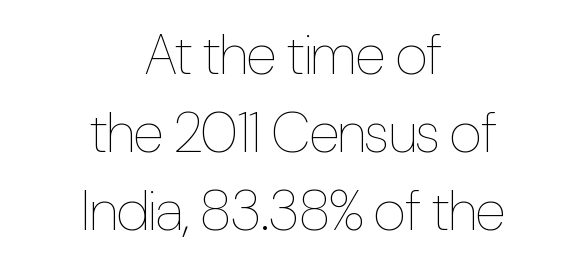
Quick note: not italic, upright. Summary of vertical rhythm: regular, with standard interline spacing. The letters advance in unequal steps, a hallmark of proportional type. The glyphs are unaccompanied by any horizontal stroke below them. The gaps between neighbouring characters are ordinary and unremarkable. The lines in this sample share a center point and differ in where they start and stop.
